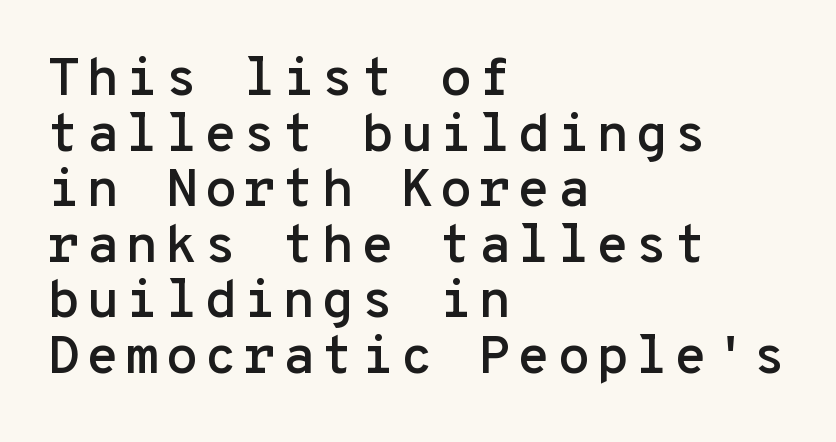
{"serif": "no", "italic": "no", "width": "normal", "stroke_contrast": "low", "x_height": "medium", "monospaced": "yes", "underline": "no", "align": "left", "line_spacing": "tight", "line_spacing_ratio": 1.03, "glyph_px": 54}
